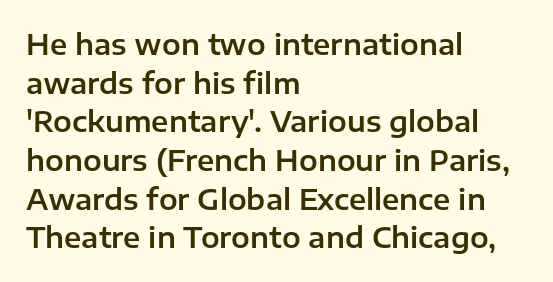
Q: Is the text italic (slanted)? A: No, it is upright.
Q: Is the typeface a serif or a sans-serif typeface? A: Sans-serif.
Q: Is the text underlined? A: No.
Q: How is the paragraph aligned? A: Left-aligned.
Q: Is the spacing between letters normal or unusually wide? A: Normal.
Q: Is the spacing between lines tight, normal or loose? A: Normal.
Q: Width (condensed, normal, or wide)? A: Normal.
Q: Stroke contrast? A: Low.
Q: x-height? A: Medium.
Q: Monospaced? A: No.
